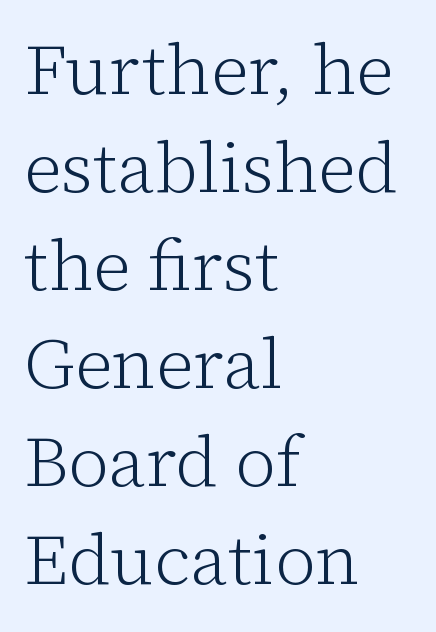
Each letter keeps its own natural width here, so spacing adapts to shape. Standard letterfit; no display-style spreading of the glyphs. The baseline area is clear. Observe the serifs anchoring each vertical stroke in this sample.
